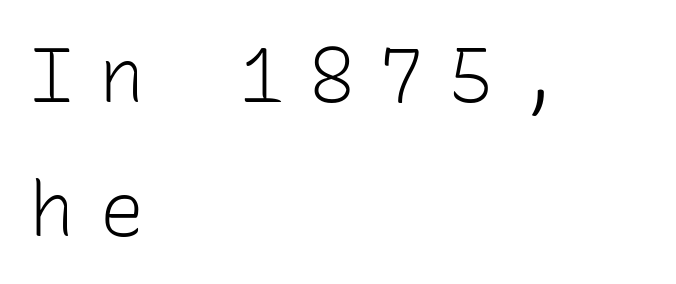
Quick note: not italic, upright. Vertical stems look standard width or narrower in stroke. In CSS terms this would be text-align: left. Words float on clear page, feet unadorned.
